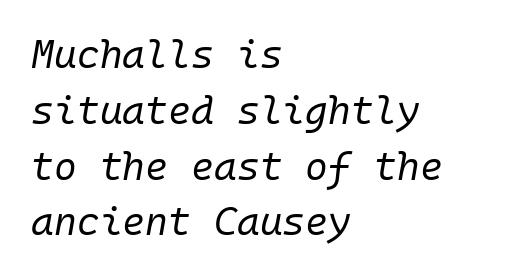
{"italic": "yes", "lean": "right", "slant_degrees": 10, "bold": "no", "weight": "regular", "width": "normal", "stroke_contrast": "low", "x_height": "medium", "monospaced": "yes", "underline": "no", "align": "left", "line_spacing": "normal", "line_spacing_ratio": 1.43, "letter_spacing": "normal", "letter_spacing_em": 0.0, "glyph_px": 39}
